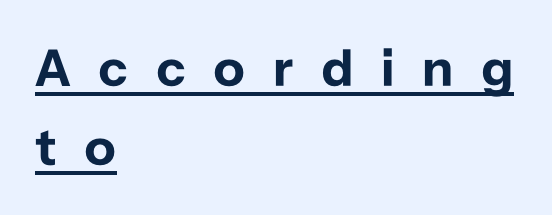
Students, observe: this is what conventionally led text looks like. Check the space under the baseline: a stroke is drawn there. Casual observation: everything's shoved over to the left. Is there any slant? The stems are plumb. This sample has the flowing, uneven cadence of proportional lettering. Honestly, the letter spacing is so wide it's the main thing you notice.
